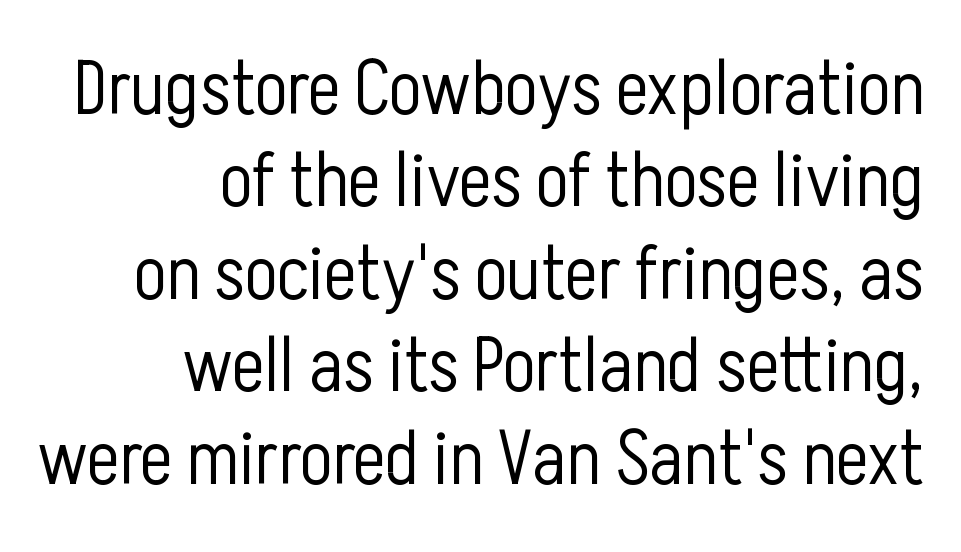
The passage shown has conventional tracking throughout. Type style note: lacks serifs. Varying glyph widths throughout — classic text-font behaviour. Summary of weight: not heavy and not bold.
